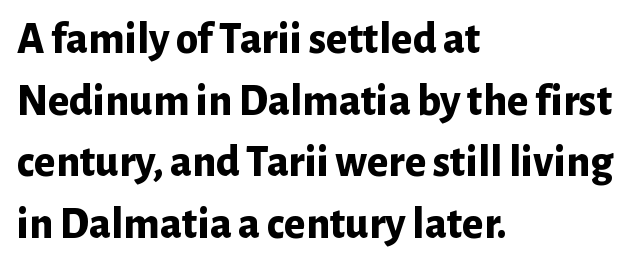
Q: Is the text bold? A: Yes.
Q: Is the text italic (slanted)? A: No, it is upright.
Q: Is the typeface a serif or a sans-serif typeface? A: Sans-serif.
Q: Is the text underlined? A: No.
Q: How is the paragraph aligned? A: Left-aligned.
Q: Is the spacing between letters normal or unusually wide? A: Normal.
Q: Is the spacing between lines tight, normal or loose? A: Normal.
Q: Width (condensed, normal, or wide)? A: Normal.
Q: Stroke contrast? A: Low.
Q: x-height? A: Medium.
Q: Monospaced? A: No.
